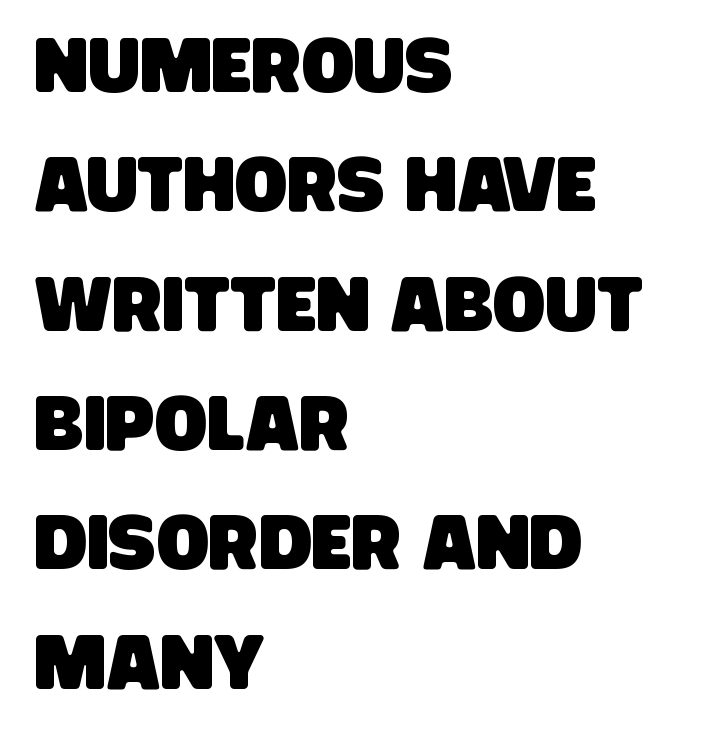
{"serif": "no", "width": "condensed", "stroke_contrast": "low", "x_height": "large", "monospaced": "no", "underline": "no", "align": "left", "line_spacing": "normal", "line_spacing_ratio": 1.55, "letter_spacing": "normal", "letter_spacing_em": 0.0, "glyph_px": 77}
